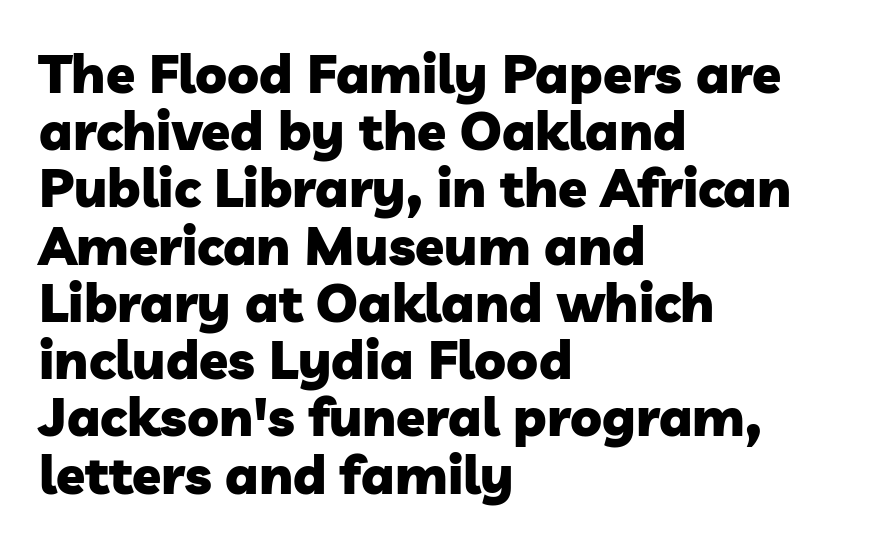
The image shows 53 px heavy sans-serif type; set left-aligned, tight line spacing (1.08x), normal letter spacing, not underlined; low stroke contrast and a medium x-height.
